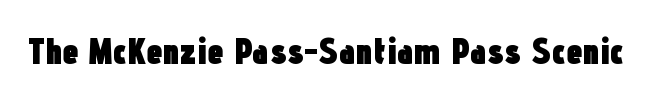
{"serif": "no", "italic": "no", "bold": "yes", "weight": "heavy", "width": "condensed", "stroke_contrast": "low", "x_height": "medium", "monospaced": "no", "underline": "no", "letter_spacing": "normal", "letter_spacing_em": 0.0, "glyph_px": 37}
